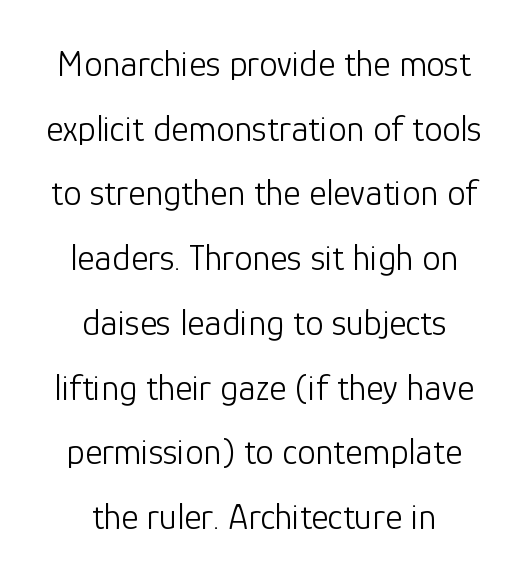
The image shows 37 px light sans-serif type, upright; set centered, line spacing 1.75x, normal letter spacing, not underlined; low stroke contrast and a medium x-height.
